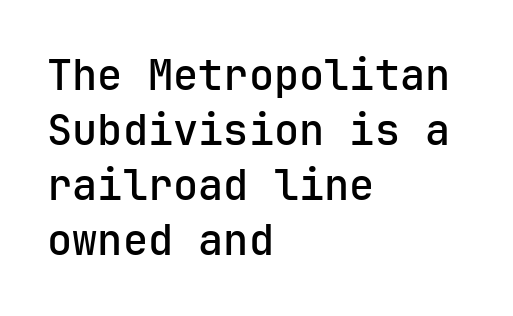
Q: Is the text italic (slanted)? A: No, it is upright.
Q: Is the typeface a serif or a sans-serif typeface? A: Sans-serif.
Q: Is the text underlined? A: No.
Q: How is the paragraph aligned? A: Left-aligned.
Q: Is the spacing between letters normal or unusually wide? A: Normal.
Q: Is the spacing between lines tight, normal or loose? A: Normal.
Q: Width (condensed, normal, or wide)? A: Normal.
Q: Stroke contrast? A: Low.
Q: x-height? A: Medium.
Q: Monospaced? A: Yes.
